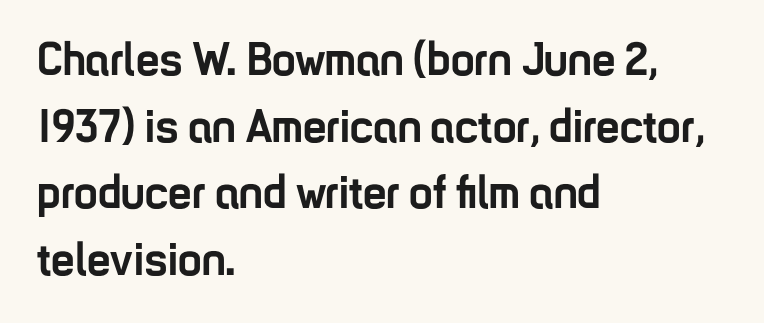
The letters advance in unequal steps, a hallmark of proportional type. Has an underline been added? It has not. Weight check: bold — yes, fully. Look at the tracking — it's just the regular setting, nothing added. The typography opts for an upright posture over an oblique one.
